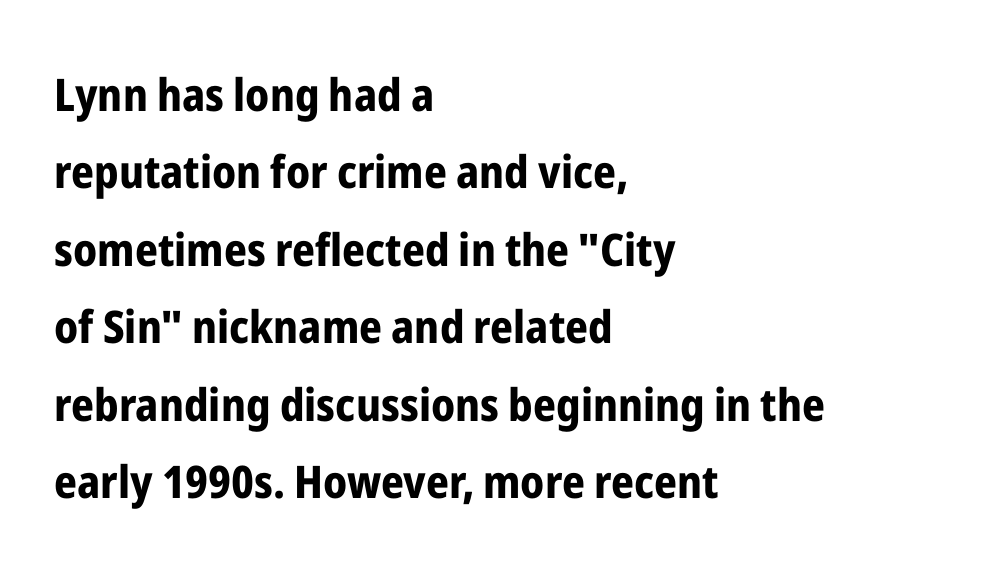
{"serif": "no", "italic": "no", "bold": "yes", "weight": "bold", "width": "condensed", "stroke_contrast": "low", "x_height": "medium", "monospaced": "no", "underline": "no", "align": "left", "line_spacing_ratio": 1.72, "letter_spacing": "normal", "letter_spacing_em": 0.0, "glyph_px": 45}
